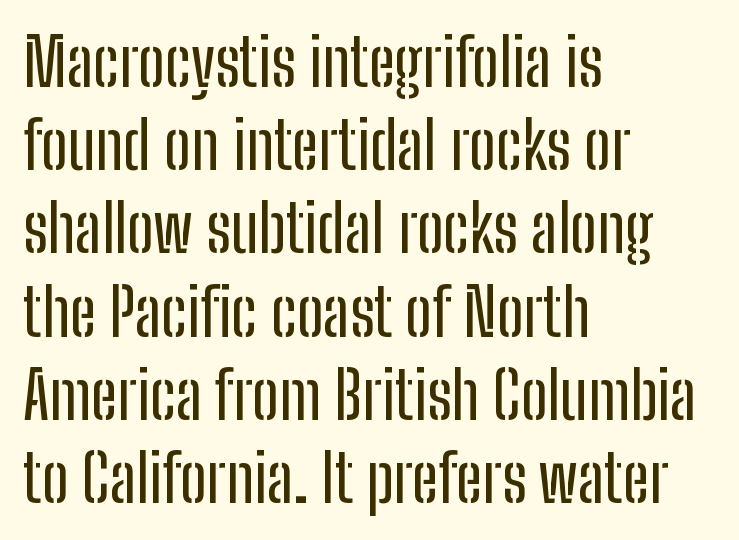
The image shows 65 px condensed sans-serif type, upright; set left-aligned, normal line spacing (1.28x), normal letter spacing, not underlined; low stroke contrast and a medium x-height.
